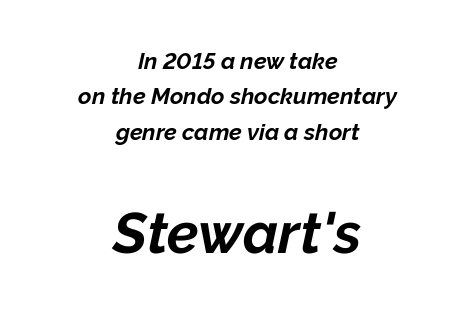
Q: Is the text bold? A: Yes.
Q: Is the text italic (slanted)? A: Yes, it leans right by about 12 degrees.
Q: Is the text underlined? A: No.
Q: How is the paragraph aligned? A: Centered.
Q: Is the spacing between letters normal or unusually wide? A: Normal.
Q: Is the spacing between lines tight, normal or loose? A: Normal.
Q: Which block of text is set in a larger size, the first (top) or the second (bottom)? A: The second (bottom) one.
Q: Width (condensed, normal, or wide)? A: Normal.
Q: Stroke contrast? A: Low.
Q: x-height? A: Medium.
Q: Monospaced? A: No.
